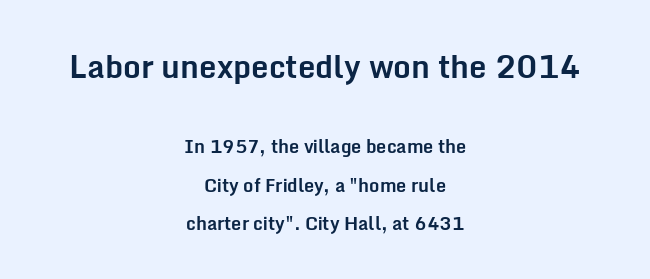
{"serif": "no", "italic": "no", "bold": "yes", "weight": "bold", "width": "normal", "stroke_contrast": "low", "x_height": "medium", "monospaced": "no", "underline": "no", "align": "center", "line_spacing": "loose", "line_spacing_ratio": 2.14, "letter_spacing": "normal", "letter_spacing_em": 0.0, "larger_block": "first", "size_ratio": 1.72, "glyph_px": 31}
